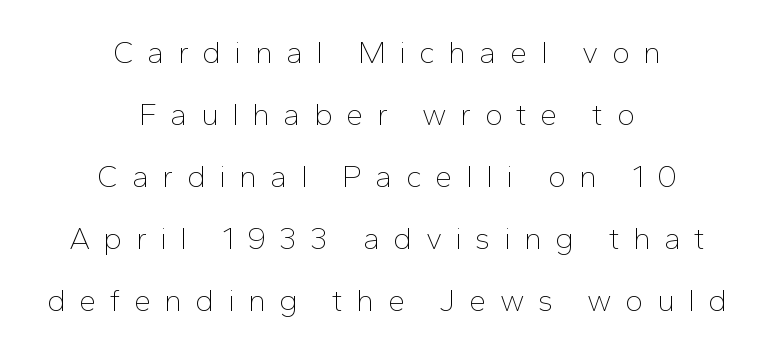
{"serif": "no", "italic": "no", "bold": "no", "weight": "thin", "width": "normal", "stroke_contrast": "low", "x_height": "medium", "monospaced": "no", "underline": "no", "align": "center", "line_spacing": "loose", "line_spacing_ratio": 2.0, "letter_spacing": "wide", "letter_spacing_em": 0.43, "glyph_px": 31}
